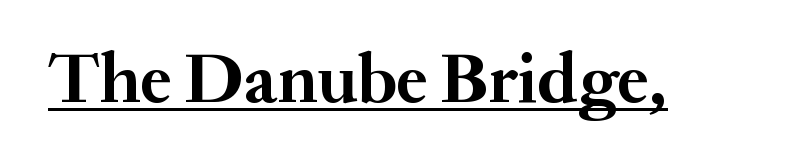
This sample uses a serif face. You'd pick this weight for a headline — it's a proper bold. Is this a fixed-width face? No — the glyphs have proportional, varying widths. This sample uses plain, unmodified letter spacing. The string is rendered with underlining switched on.
